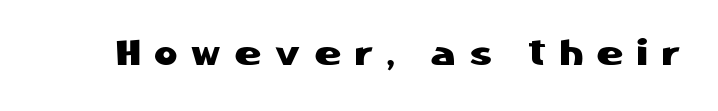
The font family rendered here belongs to the sans-serif group. Varying glyph widths throughout — classic text-font behaviour. This is the regular roman posture of the typeface. Honestly, the letter spacing is so wide it's the main thing you notice. Rule under the text: the space is simply empty.
